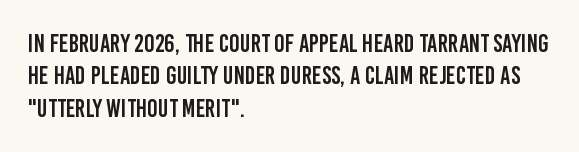
Is there much room between lines? A standard amount, neither cramped nor airy. The passage shown is not underscored anywhere. Visually the block forms a straight wall on the left and a jagged coastline on the right. The lettering holds an erect, upright posture throughout. This rendering leaves character spacing at its baseline value.
